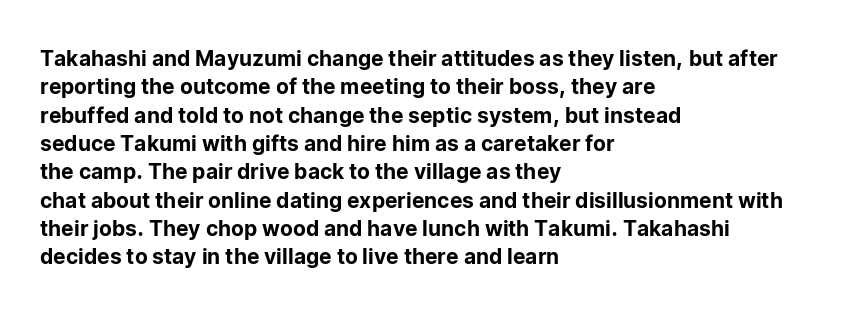
Posture: upright roman. The foot of each line stays bare and open. The passage shown stacks its lines at a standard gap. Alignment: flush left. The horizontal fit of the characters is conventional and even.
